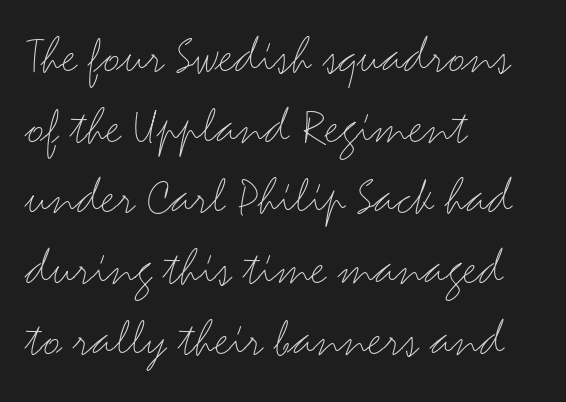
{"serif": "no", "bold": "no", "weight": "light", "width": "wide", "stroke_contrast": "medium", "x_height": "small", "monospaced": "no", "underline": "no", "align": "left", "line_spacing": "normal", "line_spacing_ratio": 1.31, "letter_spacing": "normal", "letter_spacing_em": 0.0, "glyph_px": 54}
